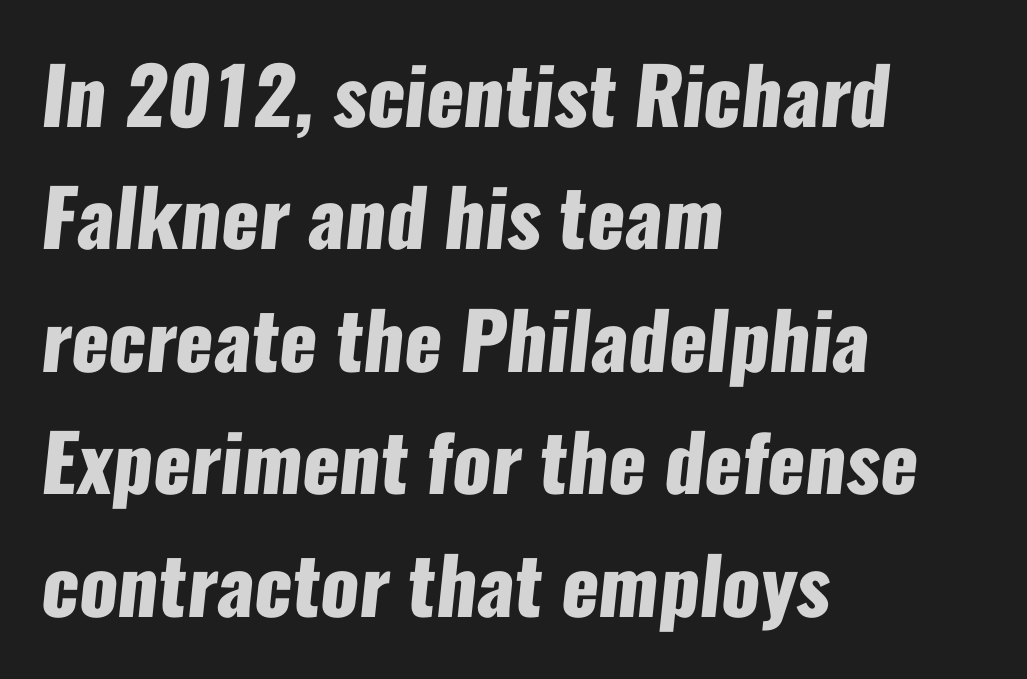
Weight check: bold — yes, fully. This sample keeps an unexceptional amount of space between lines. Caption: multi-line text, flush left, ragged right. This sample uses plain, unmodified letter spacing.
